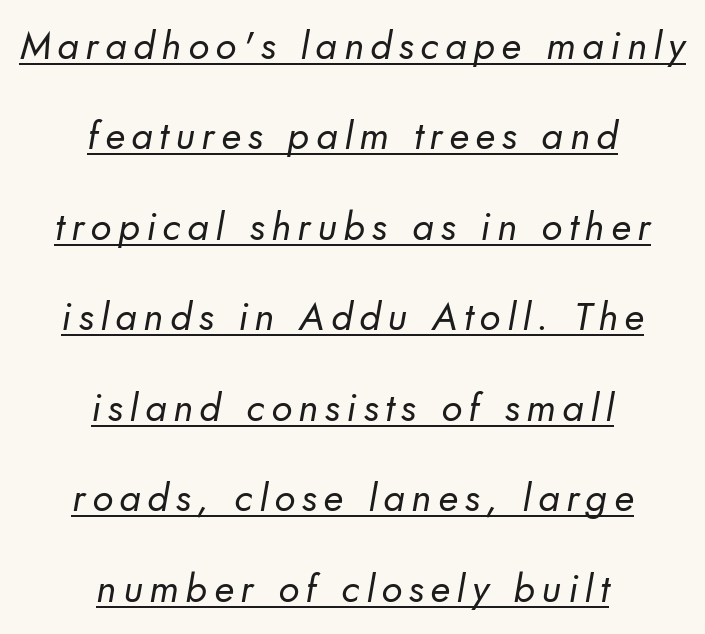
Q: Is the text bold? A: No.
Q: Is the typeface a serif or a sans-serif typeface? A: Sans-serif.
Q: Is the text underlined? A: Yes.
Q: How is the paragraph aligned? A: Centered.
Q: Is the spacing between lines tight, normal or loose? A: Loose.
Q: Width (condensed, normal, or wide)? A: Normal.
Q: Stroke contrast? A: Low.
Q: x-height? A: Small.
Q: Monospaced? A: No.
